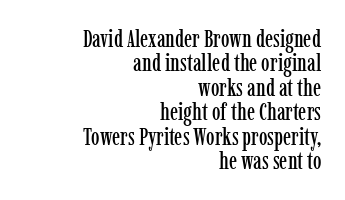
This rendering uses right alignment, leaving the left contour irregular. The line texture is even and compact thanks to regular tracking. The rendering uses a small line-height, squeezing the rows. A roman cut, with each character standing at attention. Rule under the text: the space is simply empty.
